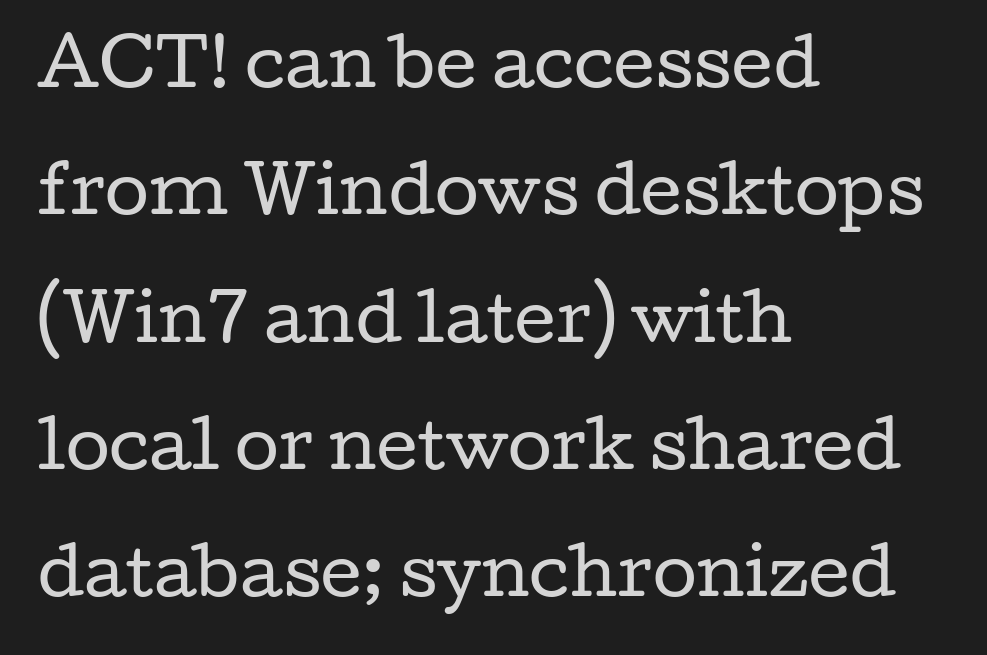
{"serif": "yes", "italic": "no", "bold": "no", "weight": "regular", "width": "wide", "stroke_contrast": "low", "x_height": "medium", "monospaced": "no", "underline": "no", "align": "left", "line_spacing": "loose", "line_spacing_ratio": 1.99, "letter_spacing": "normal", "letter_spacing_em": 0.0, "glyph_px": 64}
